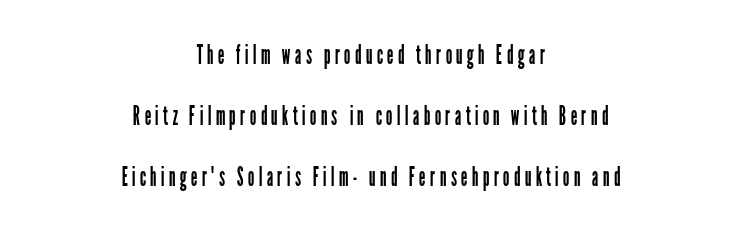
{"italic": "no", "bold": "no", "underline": "no", "align": "center", "line_spacing": "loose", "line_spacing_ratio": 2.35, "glyph_px": 26}
